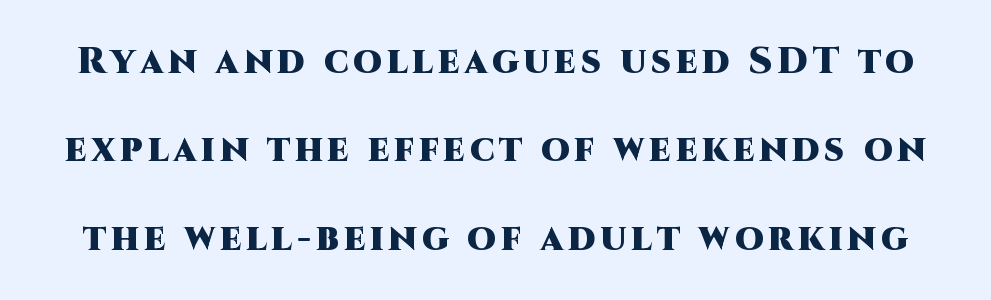
Q: Is the text bold? A: Yes.
Q: Is the text italic (slanted)? A: No, it is upright.
Q: Is the typeface a serif or a sans-serif typeface? A: Sans-serif.
Q: Is the text underlined? A: No.
Q: Is the spacing between lines tight, normal or loose? A: Loose.
Q: Width (condensed, normal, or wide)? A: Normal.
Q: Stroke contrast? A: High.
Q: x-height? A: Large.
Q: Monospaced? A: No.
